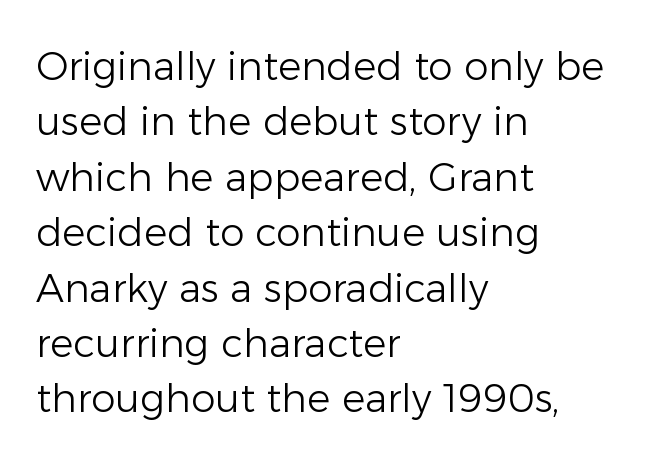
{"serif": "no", "italic": "no", "bold": "no", "weight": "light", "width": "normal", "stroke_contrast": "low", "x_height": "medium", "monospaced": "no", "underline": "no", "align": "left", "line_spacing": "normal", "line_spacing_ratio": 1.42, "letter_spacing": "normal", "letter_spacing_em": 0.0, "glyph_px": 39}
